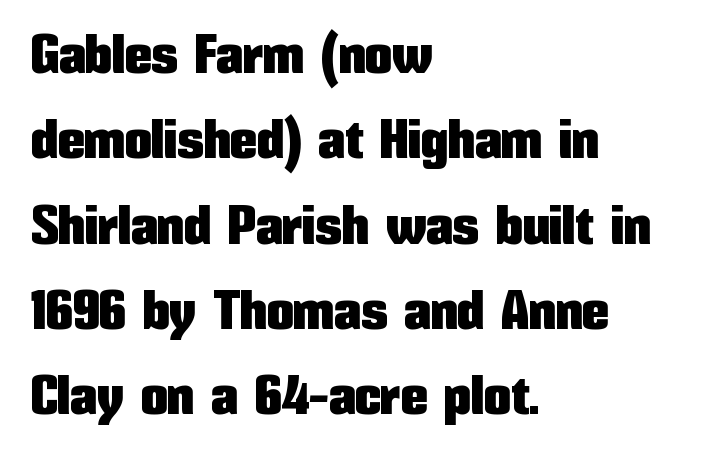
The image shows 54 px condensed sans-serif type, upright; set left-aligned, normal line spacing (1.58x), normal letter spacing, not underlined; low stroke contrast and a medium x-height.
